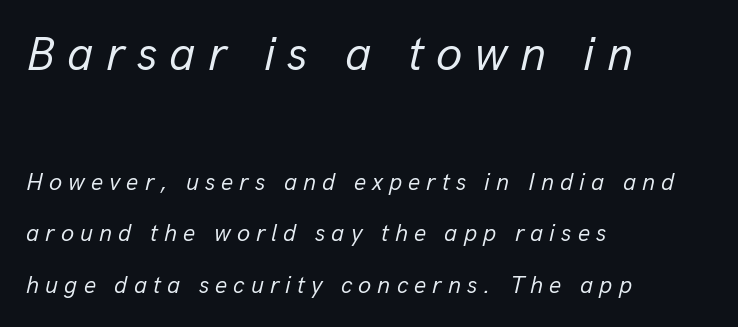
The image shows 48 px regular-weight type, italic (leaning right); set left-aligned, loose line spacing (2.15x), unusually wide letter spacing (+0.25 em), not underlined; the first (top) block is 2.0x larger; low stroke contrast and a medium x-height.
